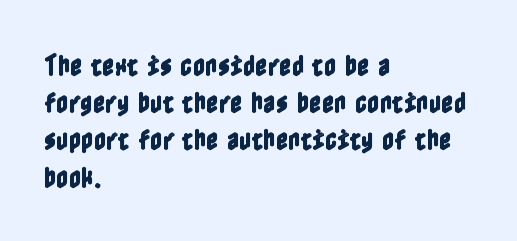
{"italic": "no", "underline": "no", "align": "left", "line_spacing": "normal", "line_spacing_ratio": 1.55, "letter_spacing": "normal", "letter_spacing_em": 0.0, "glyph_px": 24}
